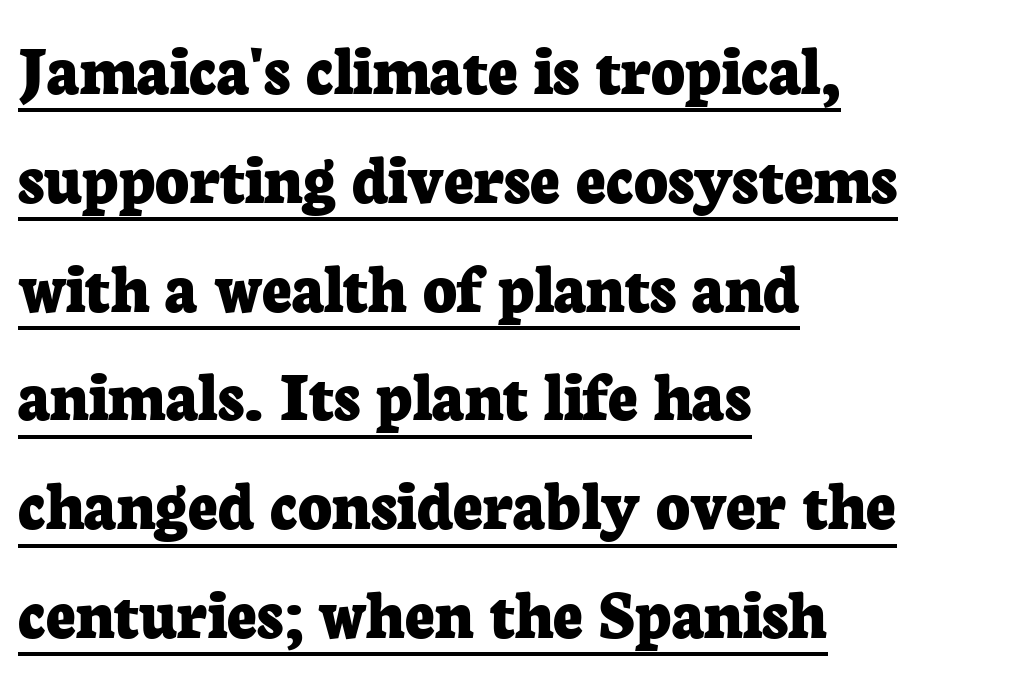
Q: Is the text bold? A: Yes.
Q: Is the text italic (slanted)? A: No, it is upright.
Q: Is the typeface a serif or a sans-serif typeface? A: Serif.
Q: Is the text underlined? A: Yes.
Q: How is the paragraph aligned? A: Left-aligned.
Q: Is the spacing between letters normal or unusually wide? A: Normal.
Q: Is the spacing between lines tight, normal or loose? A: Normal.
Q: Width (condensed, normal, or wide)? A: Normal.
Q: Stroke contrast? A: Low.
Q: x-height? A: Medium.
Q: Monospaced? A: No.
